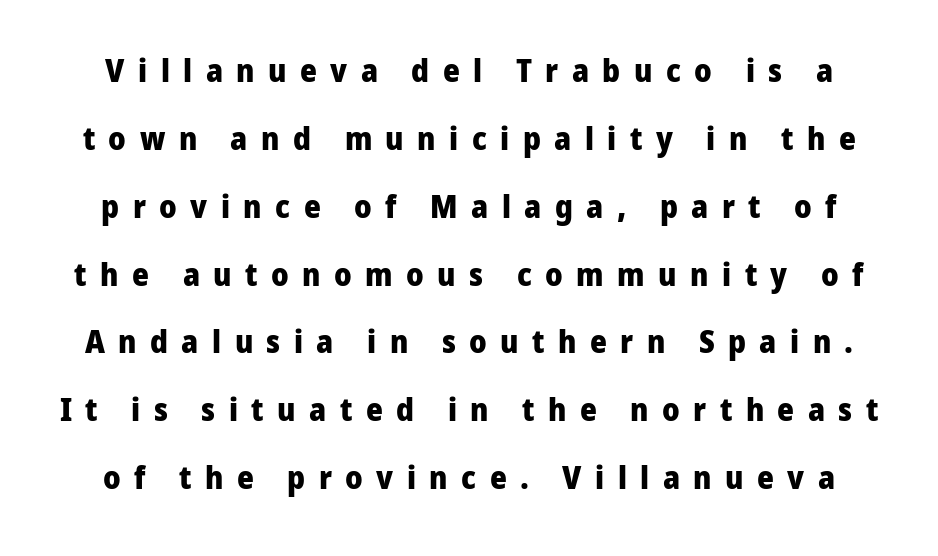
{"serif": "no", "italic": "no", "bold": "yes", "weight": "heavy", "width": "normal", "stroke_contrast": "low", "x_height": "medium", "monospaced": "no", "underline": "no", "line_spacing": "loose", "line_spacing_ratio": 2.12, "letter_spacing": "wide", "letter_spacing_em": 0.42, "glyph_px": 32}
